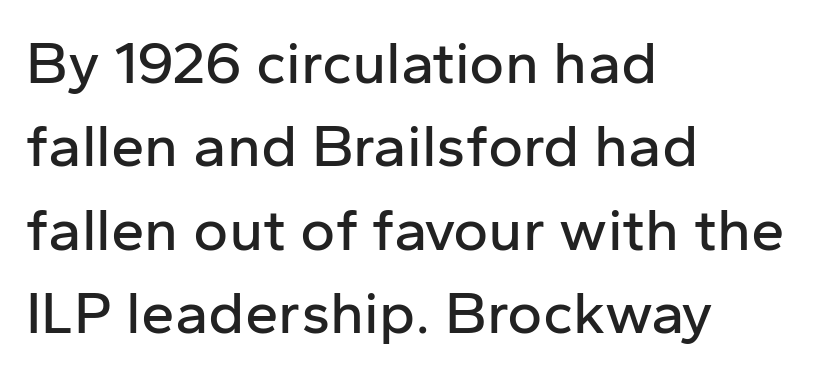
Q: Is the text italic (slanted)? A: No, it is upright.
Q: Is the typeface a serif or a sans-serif typeface? A: Sans-serif.
Q: Is the text underlined? A: No.
Q: How is the paragraph aligned? A: Left-aligned.
Q: Is the spacing between letters normal or unusually wide? A: Normal.
Q: Is the spacing between lines tight, normal or loose? A: Normal.
Q: Width (condensed, normal, or wide)? A: Normal.
Q: Stroke contrast? A: Low.
Q: x-height? A: Medium.
Q: Monospaced? A: No.
